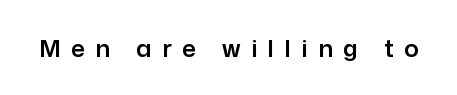
Compared with typical body copy, the letter spacing here is much looser. Ascenders rise straight up at ninety degrees. Clear beneath every line of the passage.
